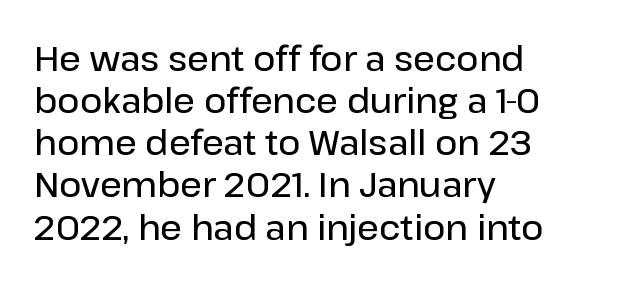
{"serif": "no", "italic": "no", "bold": "semi", "weight": "semibold", "width": "normal", "stroke_contrast": "low", "x_height": "medium", "monospaced": "no", "underline": "no", "align": "left", "line_spacing_ratio": 1.24, "letter_spacing": "normal", "letter_spacing_em": 0.0, "glyph_px": 34}
